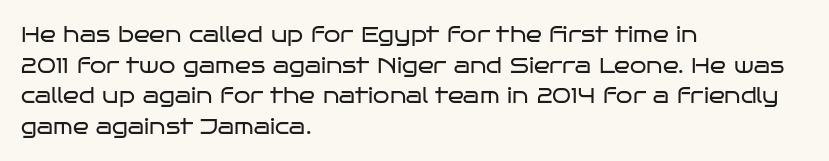
The strip under each line holds only bare page. The lines in this sample share a left origin and differ only in where they stop. The block of text has a typical density, with ordinary space between rows. A typesetter would call this zero additional tracking. Each stroke keeps to a modest, everyday thickness or less. Style check: upright.
